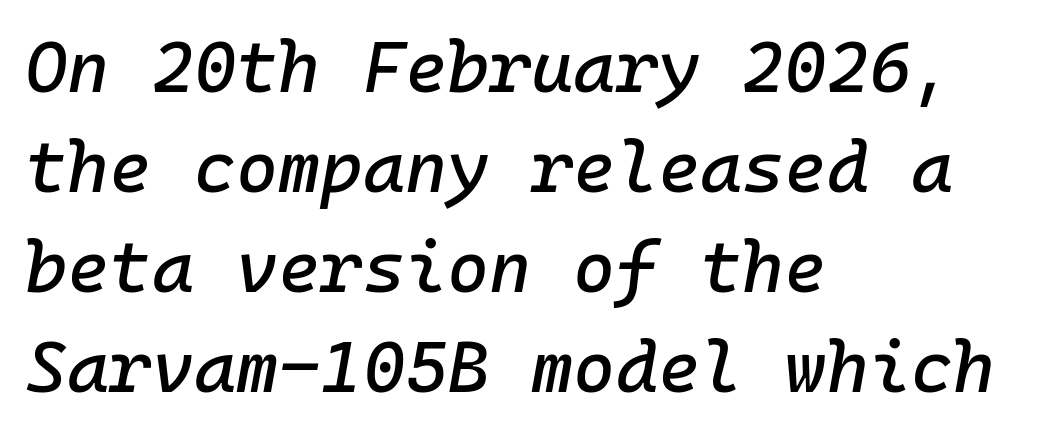
{"italic": "yes", "lean": "right", "slant_degrees": 10, "width": "normal", "stroke_contrast": "low", "x_height": "medium", "monospaced": "yes", "underline": "no", "align": "left", "line_spacing": "normal", "line_spacing_ratio": 1.39, "letter_spacing": "normal", "letter_spacing_em": 0.0, "glyph_px": 72}
